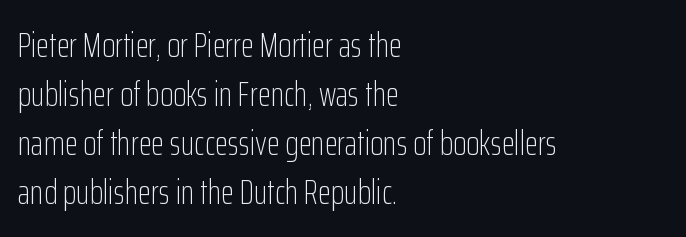
Q: Is the text bold? A: No.
Q: Is the text italic (slanted)? A: No, it is upright.
Q: Is the typeface a serif or a sans-serif typeface? A: Sans-serif.
Q: Is the text underlined? A: No.
Q: How is the paragraph aligned? A: Left-aligned.
Q: Is the spacing between letters normal or unusually wide? A: Normal.
Q: Is the spacing between lines tight, normal or loose? A: Normal.
Q: Width (condensed, normal, or wide)? A: Condensed.
Q: Stroke contrast? A: Low.
Q: x-height? A: Medium.
Q: Monospaced? A: No.
